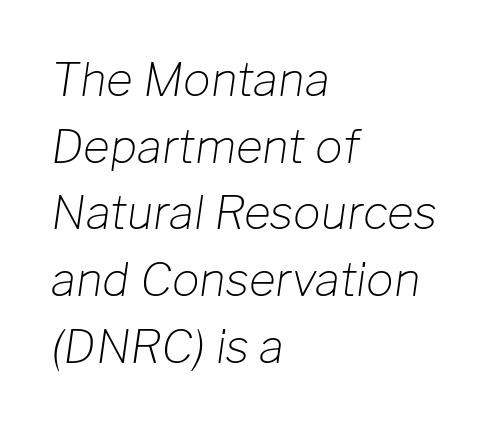
Q: Is the text bold? A: No.
Q: Is the text italic (slanted)? A: Yes, it leans right by about 8 degrees.
Q: Is the text underlined? A: No.
Q: How is the paragraph aligned? A: Left-aligned.
Q: Is the spacing between letters normal or unusually wide? A: Normal.
Q: Is the spacing between lines tight, normal or loose? A: Normal.
Q: Width (condensed, normal, or wide)? A: Normal.
Q: Stroke contrast? A: Low.
Q: x-height? A: Medium.
Q: Monospaced? A: No.
